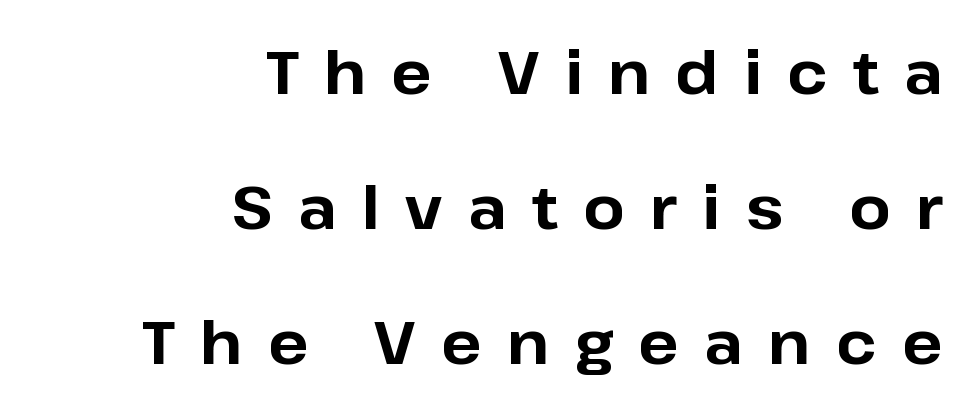
This sample has the flowing, uneven cadence of proportional lettering. Does the lettering tilt? It doesn't — this is upright. Display-style spreading of the glyphs; the letterfit is very open. Whoever set this chose breathing room over compactness in the vertical rhythm.
